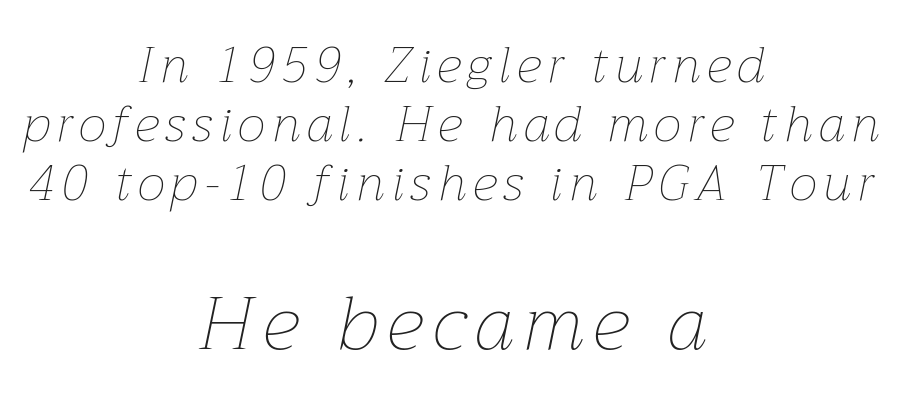
Q: Is the text bold? A: No.
Q: Is the text italic (slanted)? A: Yes, it leans right by about 12 degrees.
Q: Is the text underlined? A: No.
Q: How is the paragraph aligned? A: Centered.
Q: Which block of text is set in a larger size, the first (top) or the second (bottom)? A: The second (bottom) one.
Q: Width (condensed, normal, or wide)? A: Normal.
Q: Stroke contrast? A: Low.
Q: x-height? A: Medium.
Q: Monospaced? A: No.
